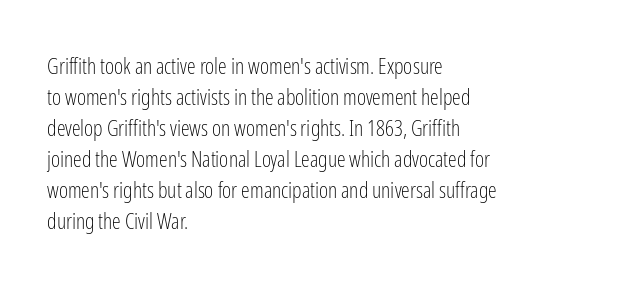
The image shows 22 px text type, upright; set left-aligned, normal line spacing (1.41x), normal letter spacing, not underlined.
